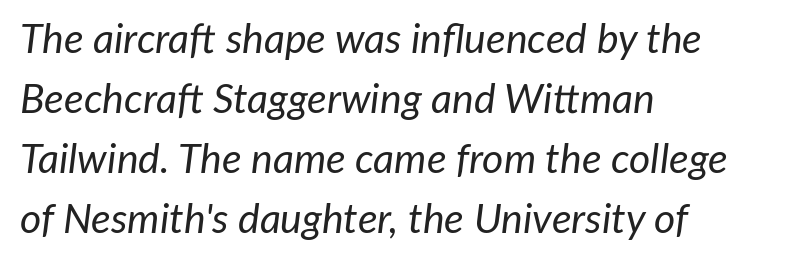
The letters advance in unequal steps, a hallmark of proportional type. The area under the type is left untouched. When letters slant like this, we call the style italic. Caption: face not bold, strokes unweighted.
